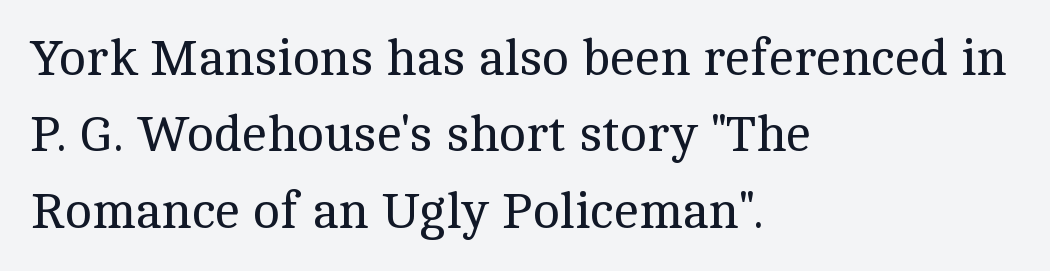
{"serif": "yes", "italic": "no", "bold": "no", "weight": "regular", "width": "normal", "x_height": "medium", "monospaced": "no", "underline": "no", "align": "left", "line_spacing": "normal", "line_spacing_ratio": 1.5, "letter_spacing": "normal", "letter_spacing_em": 0.0, "glyph_px": 51}
